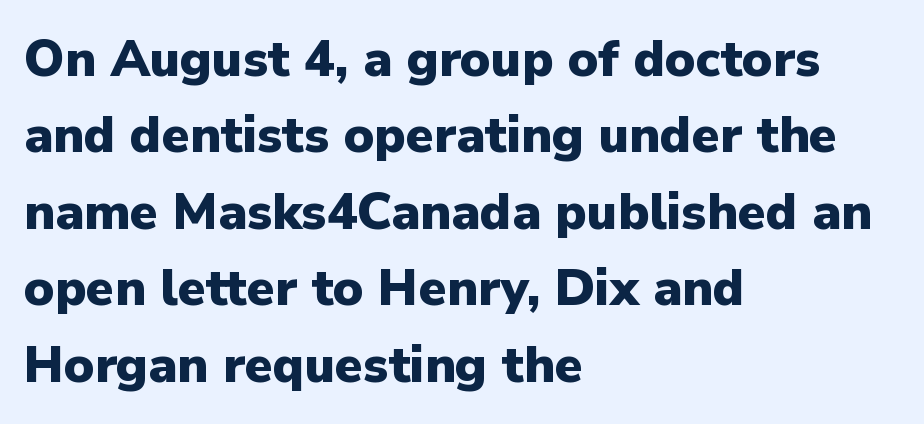
Q: Is the text bold? A: Yes.
Q: Is the text italic (slanted)? A: No, it is upright.
Q: Is the typeface a serif or a sans-serif typeface? A: Sans-serif.
Q: Is the text underlined? A: No.
Q: How is the paragraph aligned? A: Left-aligned.
Q: Is the spacing between letters normal or unusually wide? A: Normal.
Q: Is the spacing between lines tight, normal or loose? A: Normal.
Q: Width (condensed, normal, or wide)? A: Normal.
Q: Stroke contrast? A: Low.
Q: x-height? A: Medium.
Q: Monospaced? A: No.
